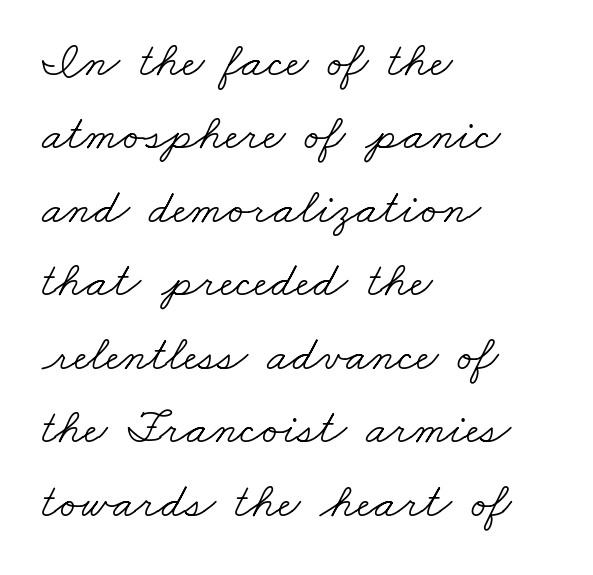
{"serif": "yes", "bold": "no", "weight": "light", "width": "wide", "stroke_contrast": "low", "x_height": "small", "monospaced": "no", "underline": "no", "align": "left", "line_spacing": "normal", "line_spacing_ratio": 1.5, "letter_spacing": "normal", "letter_spacing_em": 0.0, "glyph_px": 49}
